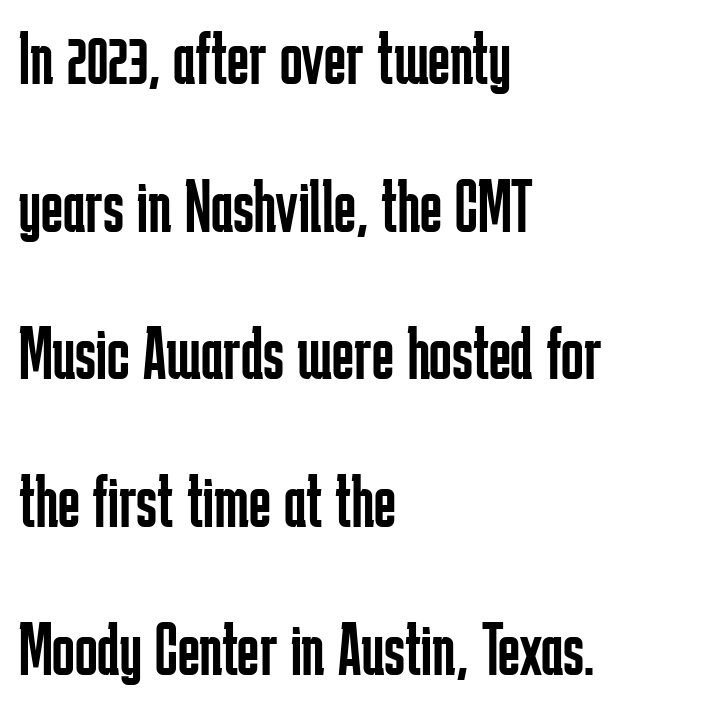
{"serif": "no", "italic": "no", "bold": "no", "weight": "regular", "width": "condensed", "stroke_contrast": "low", "x_height": "medium", "monospaced": "no", "underline": "no", "align": "left", "line_spacing": "loose", "line_spacing_ratio": 1.97, "letter_spacing": "normal", "letter_spacing_em": 0.0, "glyph_px": 75}
